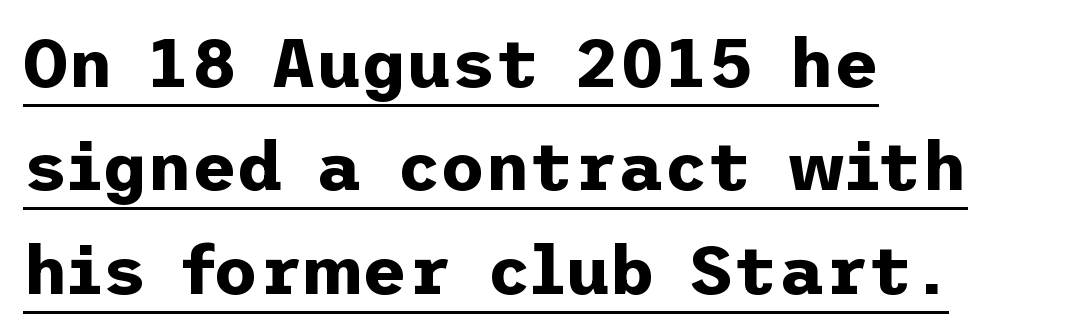
{"serif": "no", "italic": "no", "bold": "yes", "weight": "bold", "width": "normal", "stroke_contrast": "low", "x_height": "medium", "underline": "yes", "align": "left", "line_spacing": "normal", "line_spacing_ratio": 1.5, "letter_spacing": "normal", "letter_spacing_em": 0.0, "glyph_px": 69}
